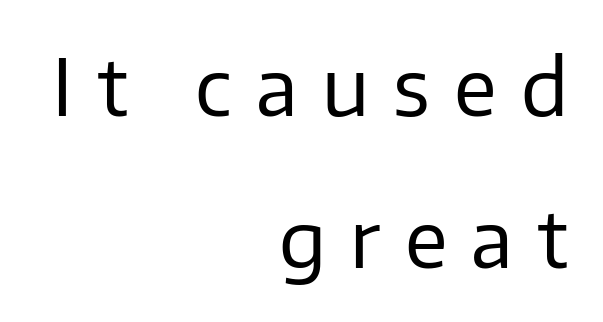
Q: Is the text bold? A: No.
Q: Is the text italic (slanted)? A: No, it is upright.
Q: Is the typeface a serif or a sans-serif typeface? A: Sans-serif.
Q: Is the text underlined? A: No.
Q: How is the paragraph aligned? A: Right-aligned.
Q: Is the spacing between letters normal or unusually wide? A: Unusually wide.
Q: Is the spacing between lines tight, normal or loose? A: Loose.
Q: Width (condensed, normal, or wide)? A: Normal.
Q: Stroke contrast? A: Low.
Q: x-height? A: Medium.
Q: Monospaced? A: No.
